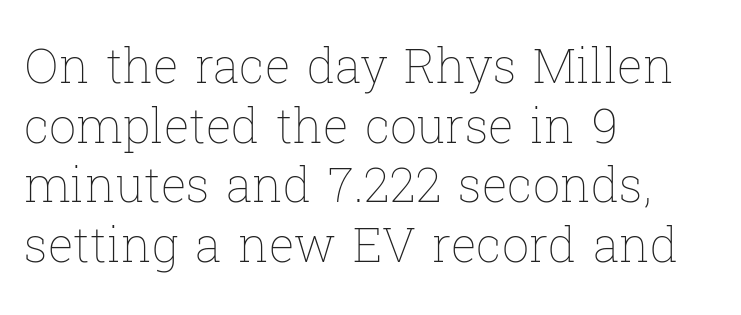
The image shows 48 px thin type, upright; set left-aligned, line spacing 1.24x, normal letter spacing, not underlined; low stroke contrast and a medium x-height.
